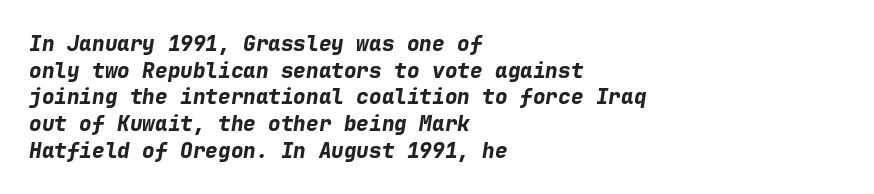
Typographic density is high because the face is bold. Does the lettering tilt? It does — this is italic. Only glyphs here, with clear space below each row. Where is the straight margin? On the left.
